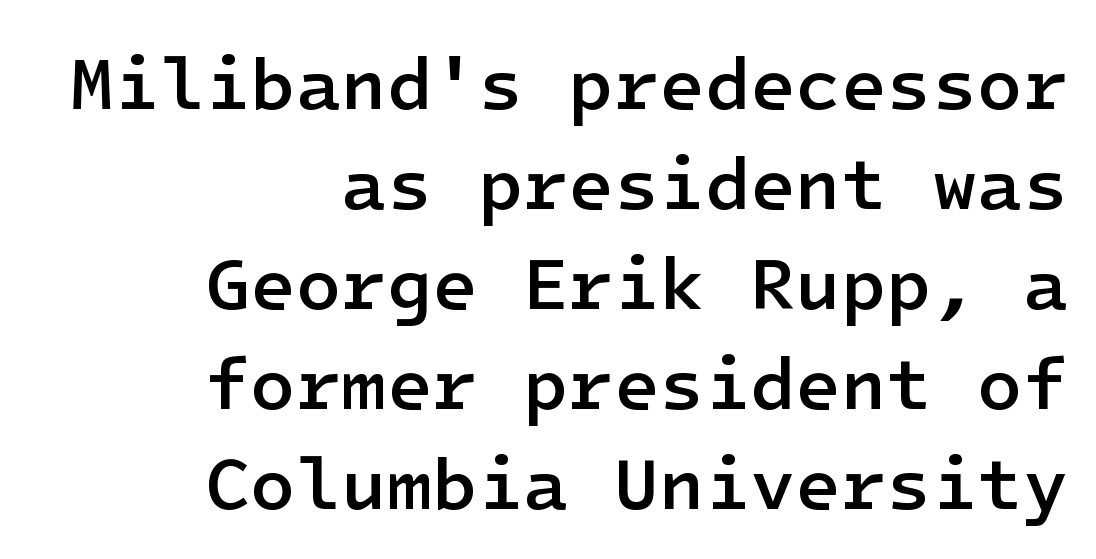
The image shows 74 px semibold sans-serif type, upright; set right-aligned, normal line spacing (1.35x), normal letter spacing, not underlined; low stroke contrast and a medium x-height.
